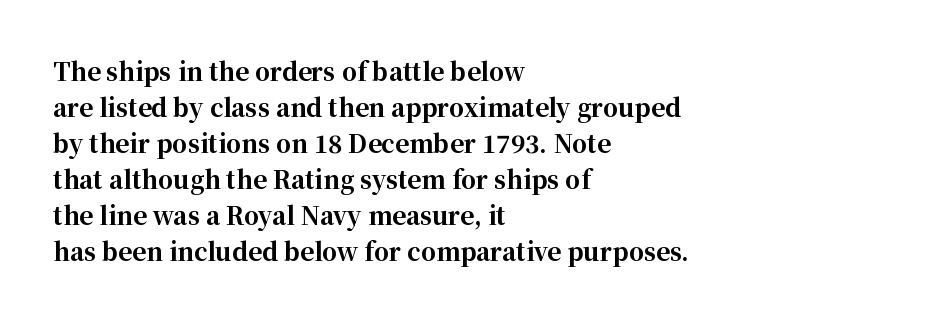
{"italic": "no", "bold": "yes", "underline": "no", "align": "left", "line_spacing": "normal", "line_spacing_ratio": 1.5, "letter_spacing": "normal", "letter_spacing_em": 0.0, "glyph_px": 24}
